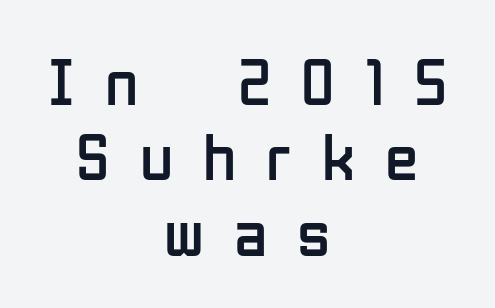
Q: Is the text bold? A: No.
Q: Is the text italic (slanted)? A: No, it is upright.
Q: Is the typeface a serif or a sans-serif typeface? A: Sans-serif.
Q: Is the text underlined? A: No.
Q: How is the paragraph aligned? A: Centered.
Q: Is the spacing between letters normal or unusually wide? A: Unusually wide.
Q: Is the spacing between lines tight, normal or loose? A: Tight.
Q: Width (condensed, normal, or wide)? A: Condensed.
Q: Stroke contrast? A: Low.
Q: x-height? A: Medium.
Q: Monospaced? A: No.
